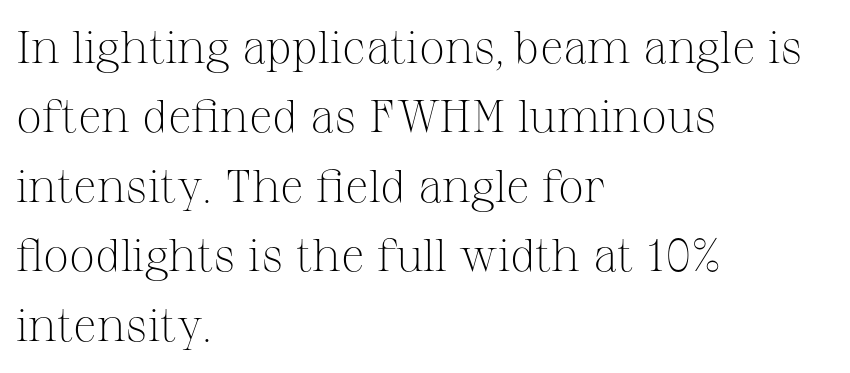
{"serif": "yes", "italic": "no", "bold": "no", "weight": "light", "width": "normal", "stroke_contrast": "medium", "x_height": "medium", "monospaced": "no", "underline": "no", "align": "left", "line_spacing": "normal", "line_spacing_ratio": 1.51, "letter_spacing": "normal", "letter_spacing_em": 0.0, "glyph_px": 46}
